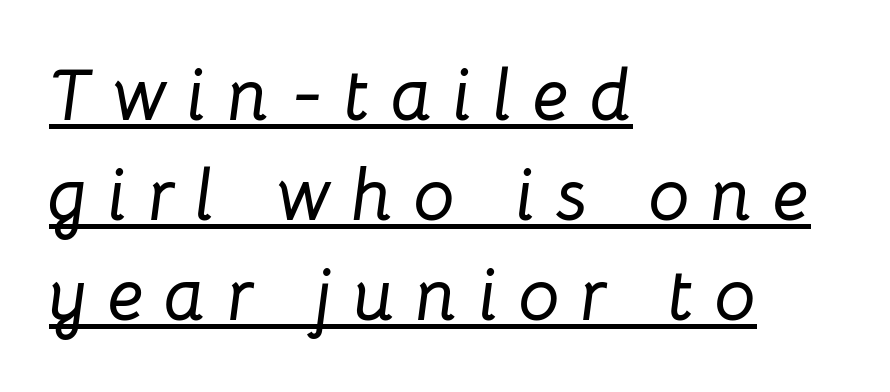
{"italic": "yes", "lean": "right", "slant_degrees": 8, "width": "normal", "stroke_contrast": "low", "x_height": "medium", "monospaced": "no", "underline": "yes", "align": "left", "line_spacing": "normal", "line_spacing_ratio": 1.37, "letter_spacing": "wide", "letter_spacing_em": 0.28, "glyph_px": 73}
